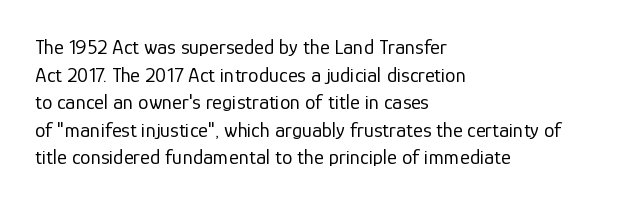
Q: Is the text bold? A: No.
Q: Is the text italic (slanted)? A: No, it is upright.
Q: Is the text underlined? A: No.
Q: How is the paragraph aligned? A: Left-aligned.
Q: Is the spacing between letters normal or unusually wide? A: Normal.
Q: Is the spacing between lines tight, normal or loose? A: Normal.
